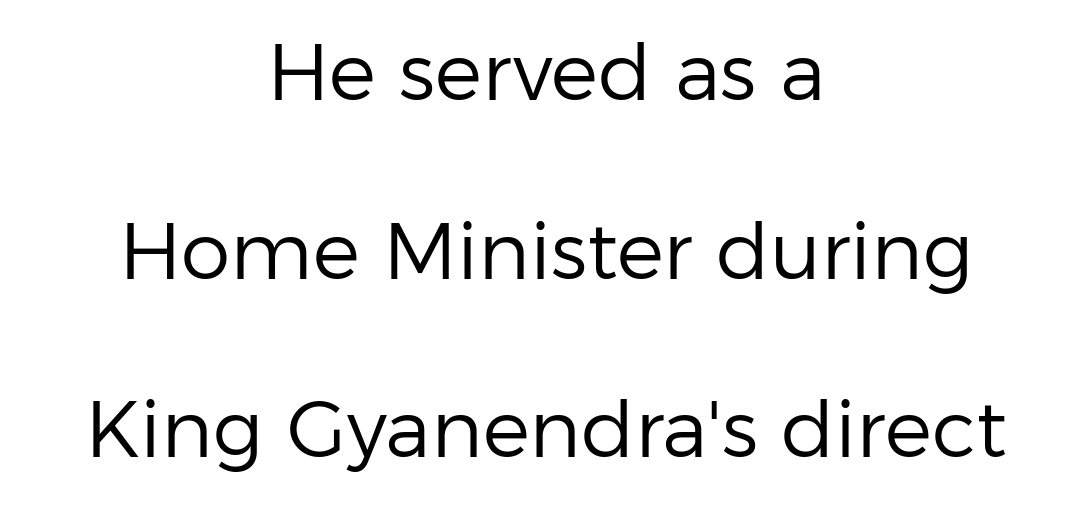
Q: Is the text bold? A: No.
Q: Is the text italic (slanted)? A: No, it is upright.
Q: Is the typeface a serif or a sans-serif typeface? A: Sans-serif.
Q: Is the text underlined? A: No.
Q: How is the paragraph aligned? A: Centered.
Q: Is the spacing between letters normal or unusually wide? A: Normal.
Q: Is the spacing between lines tight, normal or loose? A: Loose.
Q: Width (condensed, normal, or wide)? A: Normal.
Q: Stroke contrast? A: Low.
Q: x-height? A: Medium.
Q: Monospaced? A: No.
